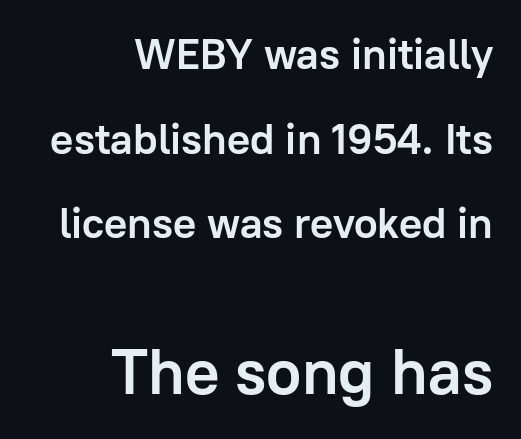
Q: Is the text bold? A: Yes.
Q: Is the text italic (slanted)? A: No, it is upright.
Q: Is the typeface a serif or a sans-serif typeface? A: Sans-serif.
Q: Is the text underlined? A: No.
Q: How is the paragraph aligned? A: Right-aligned.
Q: Is the spacing between letters normal or unusually wide? A: Normal.
Q: Is the spacing between lines tight, normal or loose? A: Loose.
Q: Which block of text is set in a larger size, the first (top) or the second (bottom)? A: The second (bottom) one.
Q: Width (condensed, normal, or wide)? A: Normal.
Q: Stroke contrast? A: Low.
Q: x-height? A: Medium.
Q: Monospaced? A: No.
